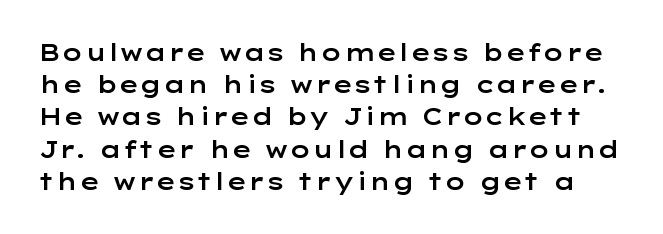
The image shows 23 px text type, upright; set normal line spacing (1.4x), normal letter spacing, not underlined.
